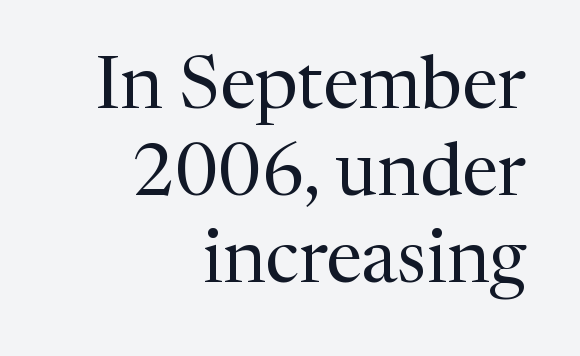
The image shows 73 px regular-weight serif type, upright; set right-aligned, line spacing 1.19x, normal letter spacing, not underlined; medium stroke contrast and a medium x-height.
